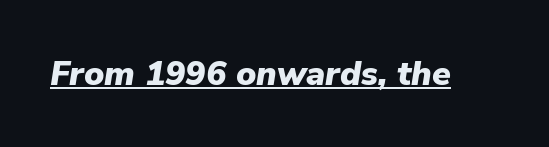
Q: Is the text bold? A: Yes.
Q: Is the text italic (slanted)? A: Yes, it leans right by about 9 degrees.
Q: Is the text underlined? A: Yes.
Q: Is the spacing between letters normal or unusually wide? A: Normal.
Q: Width (condensed, normal, or wide)? A: Normal.
Q: Stroke contrast? A: Low.
Q: x-height? A: Medium.
Q: Monospaced? A: No.
